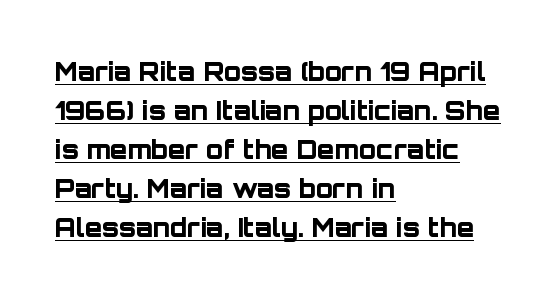
The tracking reads as untouched default to a designer's eye. Italic? Not at all — the glyphs are vertical. Bold? Absolutely — the strokes are thick and heavy. Layout note: lines flush left.
